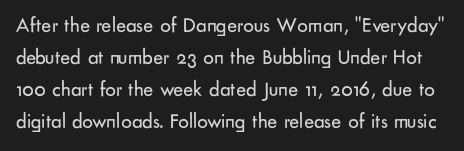
The image shows 21 px text type, upright; set normal line spacing (1.53x), normal letter spacing, not underlined.
